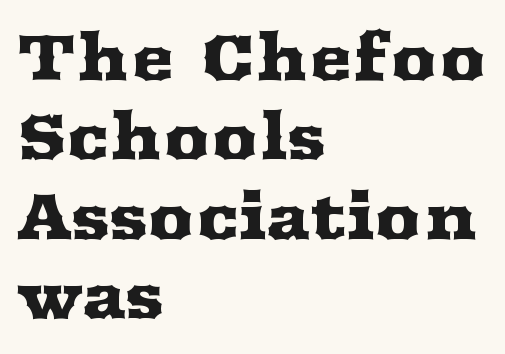
Q: Is the text italic (slanted)? A: No, it is upright.
Q: Is the typeface a serif or a sans-serif typeface? A: Serif.
Q: Is the text underlined? A: No.
Q: How is the paragraph aligned? A: Left-aligned.
Q: Is the spacing between letters normal or unusually wide? A: Normal.
Q: Width (condensed, normal, or wide)? A: Wide.
Q: Stroke contrast? A: Medium.
Q: x-height? A: Medium.
Q: Monospaced? A: No.
